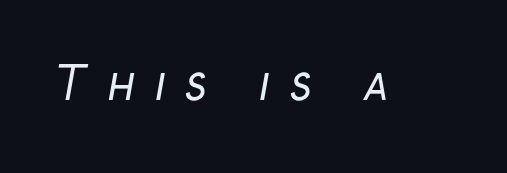
Lines of text with bare space underneath. Check where the strokes stop: nothing finishes them off — pure sans. This sample has the flowing, uneven cadence of proportional lettering. Is this a heavy cut? Hardly; it is regular or lighter.
